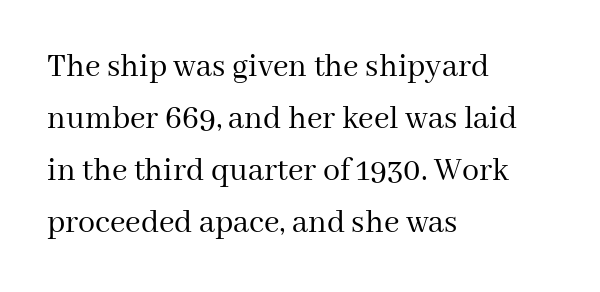
Character widths vary here, with narrow letters taking less room than wide ones. Compared with typical paragraphs, the rows here are spaced about the same. Descenders are the only things crossing below the line. The passage shown is typeset with a serif family. Horizontal alignment here is leftward, the default for most running prose. Vertical strokes here are truly vertical.
